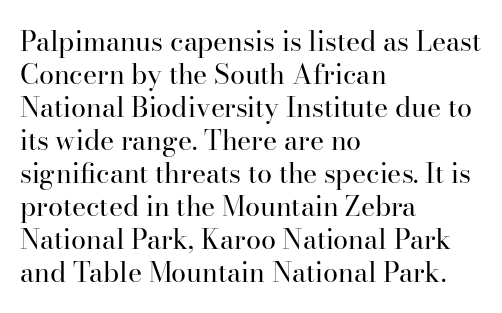
{"italic": "no", "bold": "no", "underline": "no", "align": "left", "line_spacing_ratio": 1.22, "letter_spacing": "normal", "letter_spacing_em": 0.0, "glyph_px": 27}
